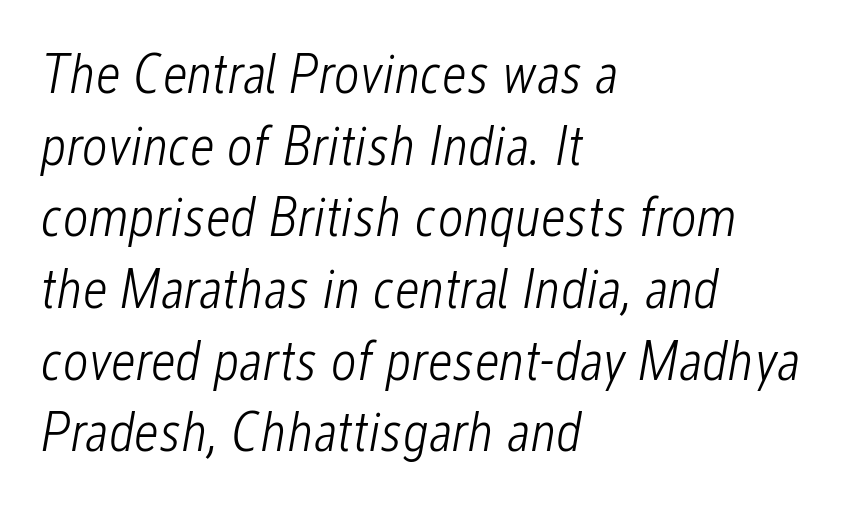
The image shows 56 px light, condensed type, italic (leaning right); set left-aligned, normal line spacing (1.28x), normal letter spacing, not underlined; low stroke contrast and a medium x-height.
